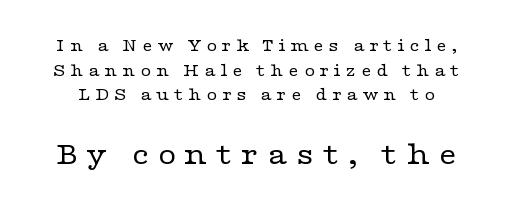
Q: Is the text bold? A: No.
Q: Is the text italic (slanted)? A: No, it is upright.
Q: Is the typeface a serif or a sans-serif typeface? A: Serif.
Q: Is the text underlined? A: No.
Q: Is the spacing between letters normal or unusually wide? A: Unusually wide.
Q: Is the spacing between lines tight, normal or loose? A: Normal.
Q: Which block of text is set in a larger size, the first (top) or the second (bottom)? A: The second (bottom) one.
Q: Width (condensed, normal, or wide)? A: Wide.
Q: Stroke contrast? A: Low.
Q: x-height? A: Medium.
Q: Monospaced? A: No.
